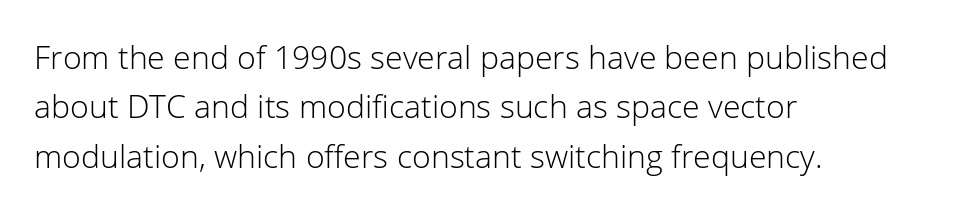
Q: Is the text bold? A: No.
Q: Is the text italic (slanted)? A: No, it is upright.
Q: Is the typeface a serif or a sans-serif typeface? A: Sans-serif.
Q: Is the text underlined? A: No.
Q: How is the paragraph aligned? A: Left-aligned.
Q: Is the spacing between letters normal or unusually wide? A: Normal.
Q: Is the spacing between lines tight, normal or loose? A: Normal.
Q: Width (condensed, normal, or wide)? A: Normal.
Q: Stroke contrast? A: Low.
Q: x-height? A: Medium.
Q: Monospaced? A: No.
